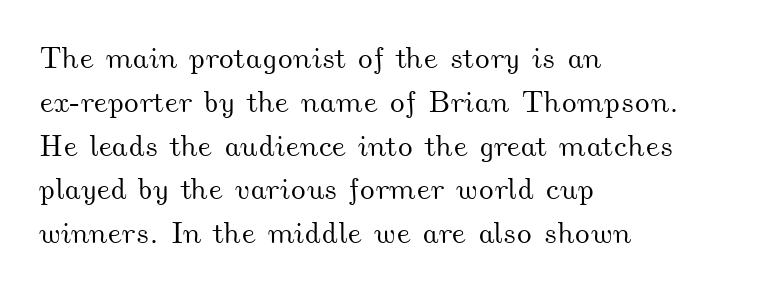
{"width": "wide", "stroke_contrast": "medium", "x_height": "small", "monospaced": "no", "underline": "no", "align": "left", "line_spacing": "normal", "line_spacing_ratio": 1.46, "letter_spacing": "normal", "letter_spacing_em": 0.0, "glyph_px": 30}
